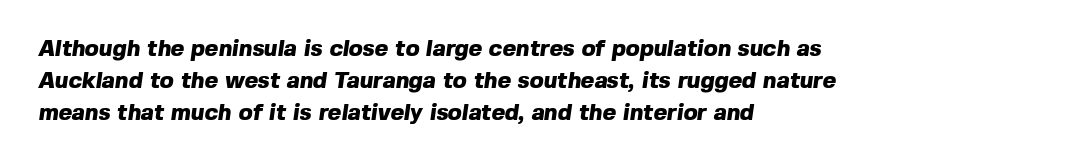
{"bold": "yes", "underline": "no", "align": "left", "line_spacing": "normal", "line_spacing_ratio": 1.39, "letter_spacing": "normal", "letter_spacing_em": 0.0, "glyph_px": 23}
